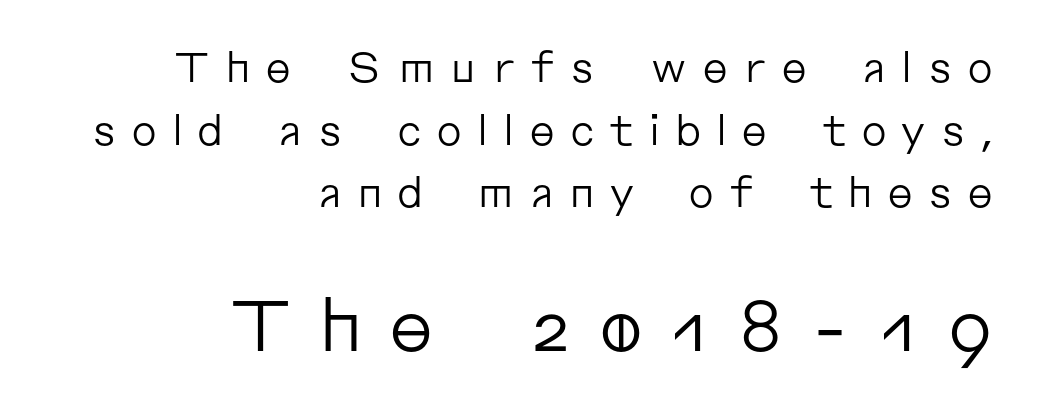
Q: Is the text bold? A: No.
Q: Is the text italic (slanted)? A: No, it is upright.
Q: Is the typeface a serif or a sans-serif typeface? A: Sans-serif.
Q: Is the text underlined? A: No.
Q: How is the paragraph aligned? A: Right-aligned.
Q: Is the spacing between letters normal or unusually wide? A: Unusually wide.
Q: Is the spacing between lines tight, normal or loose? A: Normal.
Q: Which block of text is set in a larger size, the first (top) or the second (bottom)? A: The second (bottom) one.
Q: Width (condensed, normal, or wide)? A: Normal.
Q: Stroke contrast? A: Low.
Q: x-height? A: Medium.
Q: Monospaced? A: No.
